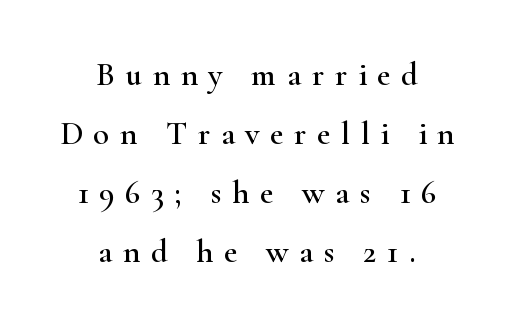
The image shows 33 px wide serif type, upright; set centered, line spacing 1.79x, unusually wide letter spacing (+0.32 em), not underlined; high stroke contrast and a small x-height.
